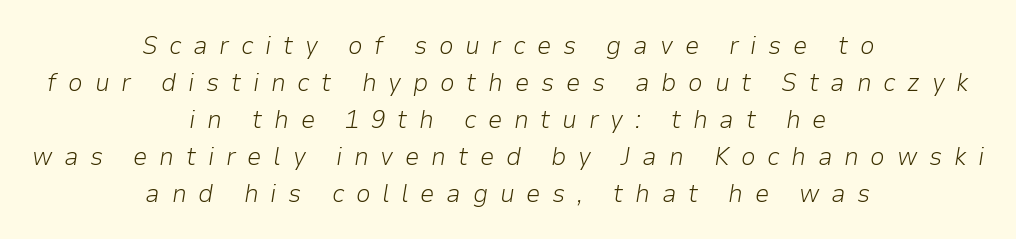
Q: Is the text bold? A: No.
Q: Is the text italic (slanted)? A: Yes, it leans right by about 9 degrees.
Q: Is the text underlined? A: No.
Q: How is the paragraph aligned? A: Centered.
Q: Is the spacing between letters normal or unusually wide? A: Unusually wide.
Q: Is the spacing between lines tight, normal or loose? A: Normal.
